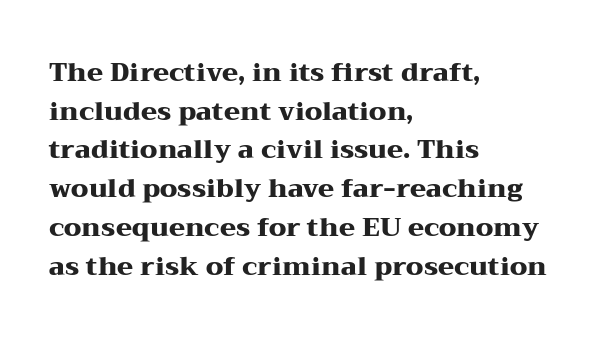
The image shows 26 px bold type, upright; set left-aligned, normal line spacing (1.49x), normal letter spacing, not underlined.
